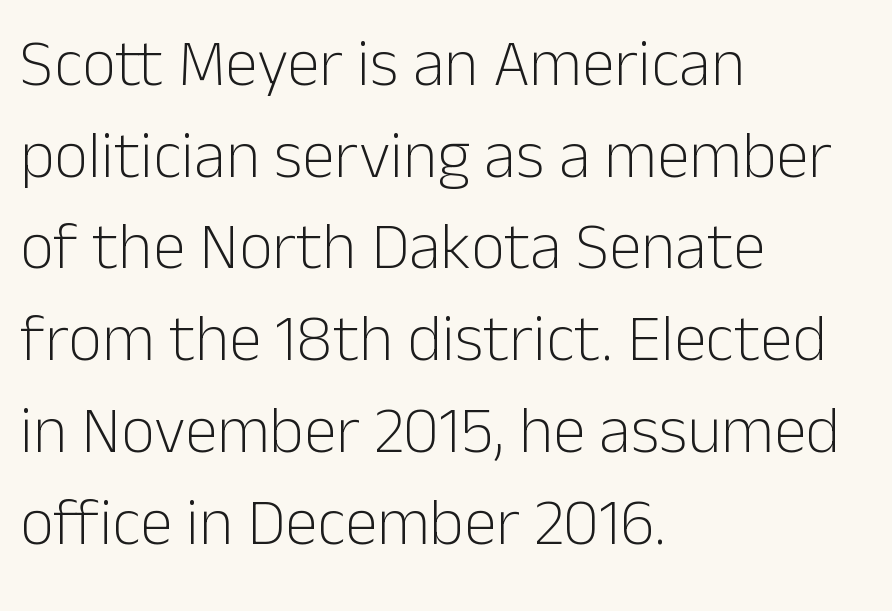
The image shows 66 px light sans-serif type, upright; set left-aligned, normal line spacing (1.39x), normal letter spacing, not underlined; low stroke contrast and a medium x-height.
